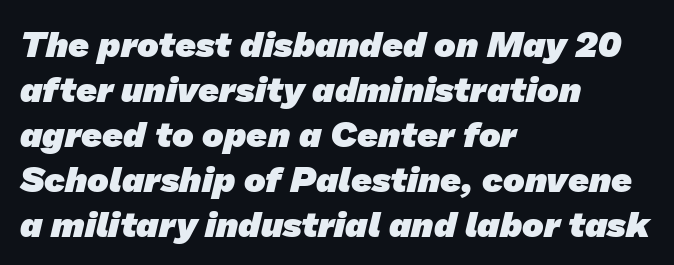
The image shows 36 px heavy sans-serif type; set left-aligned, normal line spacing (1.25x), normal letter spacing, not underlined; low stroke contrast and a medium x-height.
